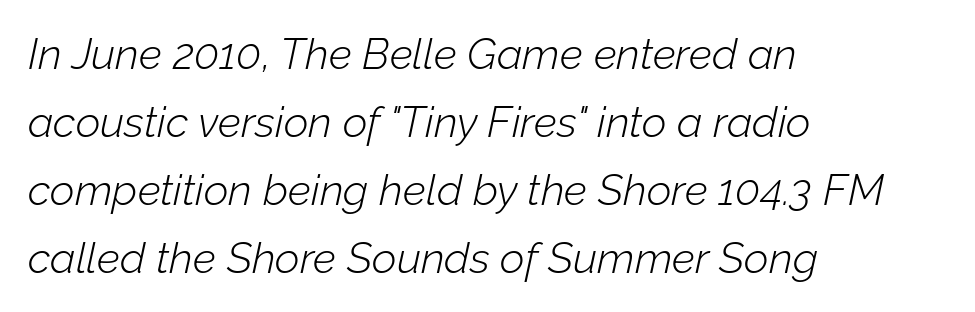
Q: Is the text bold? A: No.
Q: Is the text italic (slanted)? A: Yes, it leans right by about 12 degrees.
Q: Is the text underlined? A: No.
Q: How is the paragraph aligned? A: Left-aligned.
Q: Is the spacing between letters normal or unusually wide? A: Normal.
Q: Is the spacing between lines tight, normal or loose? A: Normal.
Q: Width (condensed, normal, or wide)? A: Normal.
Q: Stroke contrast? A: Low.
Q: x-height? A: Medium.
Q: Monospaced? A: No.
